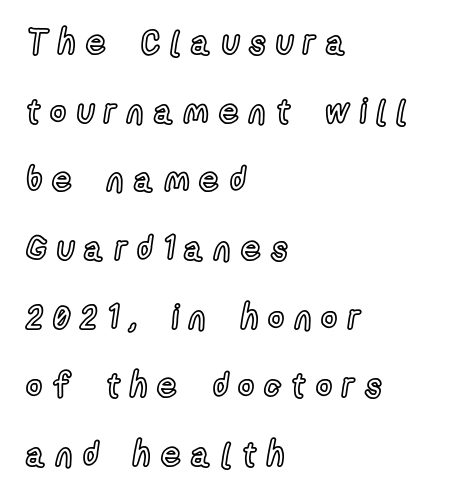
Q: Is the text italic (slanted)? A: Yes.
Q: Is the text underlined? A: No.
Q: How is the paragraph aligned? A: Left-aligned.
Q: Is the spacing between letters normal or unusually wide? A: Unusually wide.
Q: Is the spacing between lines tight, normal or loose? A: Loose.
Q: Width (condensed, normal, or wide)? A: Condensed.
Q: x-height? A: Medium.
Q: Monospaced? A: No.
